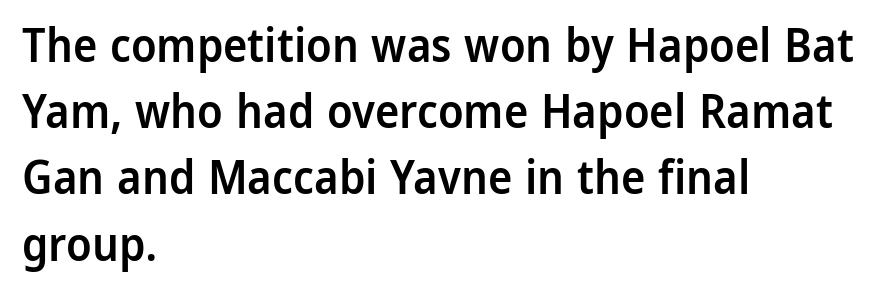
Q: Is the text bold? A: Semi-bold.
Q: Is the text italic (slanted)? A: No, it is upright.
Q: Is the typeface a serif or a sans-serif typeface? A: Sans-serif.
Q: Is the text underlined? A: No.
Q: How is the paragraph aligned? A: Left-aligned.
Q: Is the spacing between letters normal or unusually wide? A: Normal.
Q: Is the spacing between lines tight, normal or loose? A: Normal.
Q: Width (condensed, normal, or wide)? A: Normal.
Q: Stroke contrast? A: Low.
Q: x-height? A: Medium.
Q: Monospaced? A: No.
